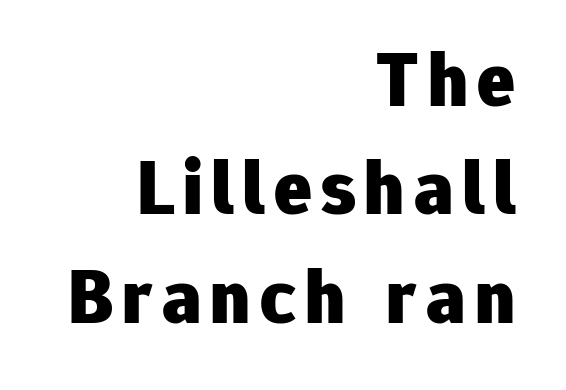
Q: Is the text bold? A: Yes.
Q: Is the text italic (slanted)? A: No, it is upright.
Q: Is the typeface a serif or a sans-serif typeface? A: Sans-serif.
Q: Is the text underlined? A: No.
Q: How is the paragraph aligned? A: Right-aligned.
Q: Is the spacing between lines tight, normal or loose? A: Normal.
Q: Width (condensed, normal, or wide)? A: Normal.
Q: Stroke contrast? A: Low.
Q: x-height? A: Medium.
Q: Monospaced? A: No.
